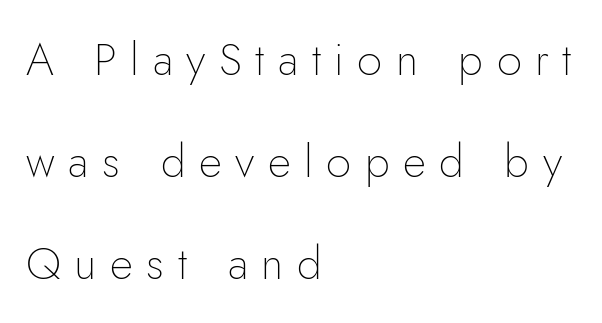
Vertical stems look standard width or narrower in stroke. Plain, unruled lines of type. The rendering uses natural spacing where letterforms have individual widths. The passage shown stacks its lines with a broad gap. The letters are spread apart with noticeably loose tracking.
